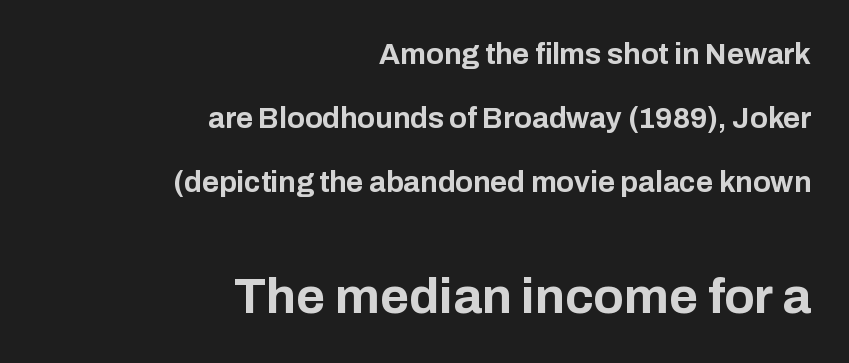
The image shows 50 px bold sans-serif type, upright; set right-aligned, loose line spacing (2.2x), normal letter spacing, not underlined; the second (bottom) block is 1.72x larger; low stroke contrast and a medium x-height.
